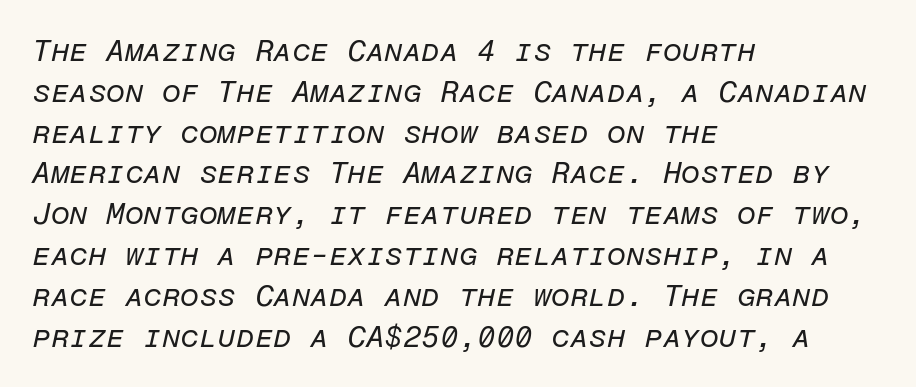
Q: Is the text bold? A: No.
Q: Is the text italic (slanted)? A: Yes, it leans right by about 12 degrees.
Q: Is the text underlined? A: No.
Q: How is the paragraph aligned? A: Left-aligned.
Q: Is the spacing between letters normal or unusually wide? A: Normal.
Q: Is the spacing between lines tight, normal or loose? A: Normal.
Q: Width (condensed, normal, or wide)? A: Normal.
Q: Stroke contrast? A: Low.
Q: x-height? A: Medium.
Q: Monospaced? A: Yes.
